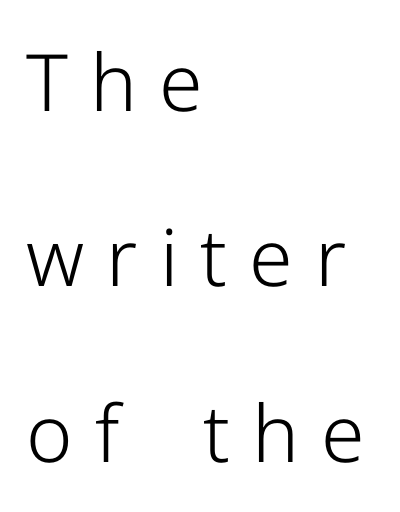
{"serif": "no", "italic": "no", "bold": "no", "weight": "light", "width": "normal", "stroke_contrast": "low", "x_height": "medium", "monospaced": "no", "underline": "no", "align": "left", "line_spacing": "loose", "line_spacing_ratio": 2.22, "letter_spacing": "wide", "letter_spacing_em": 0.28, "glyph_px": 79}
